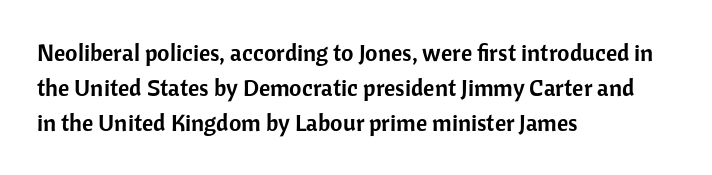
Style check: upright. The designer left line spacing at the default. Casual observation: everything's shoved over to the left. Tracking here is standard; glyphs follow each other at the usual distance. The foot of each line stays bare and open.
